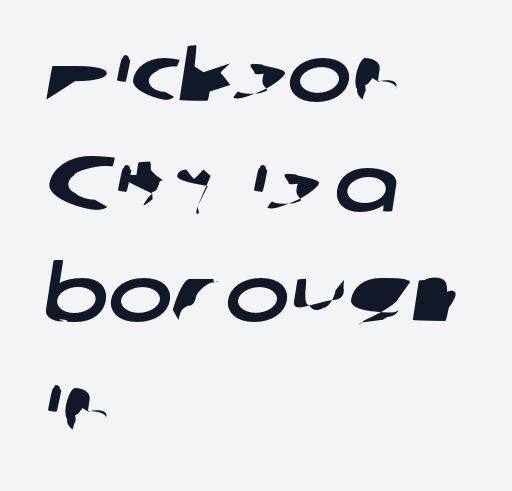
{"serif": "no", "width": "wide", "stroke_contrast": "low", "x_height": "medium", "monospaced": "no", "underline": "no", "align": "left", "line_spacing": "normal", "line_spacing_ratio": 1.43, "letter_spacing": "normal", "letter_spacing_em": 0.0, "glyph_px": 77}
